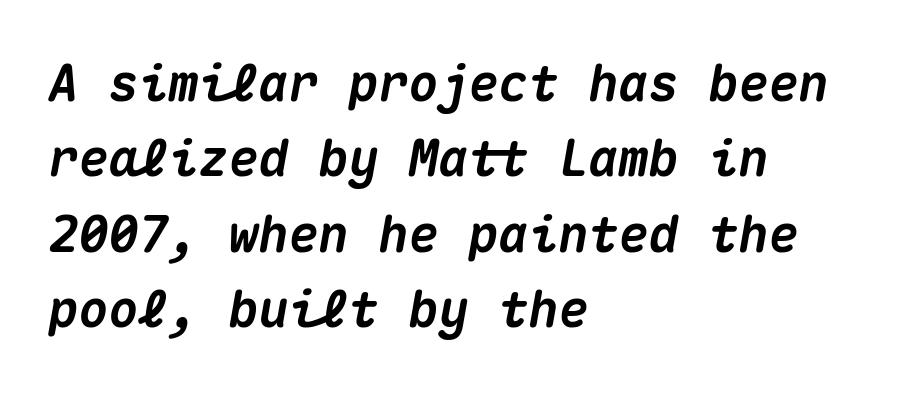
{"italic": "yes", "lean": "right", "slant_degrees": 10, "bold": "yes", "weight": "heavy", "width": "normal", "stroke_contrast": "medium", "x_height": "medium", "monospaced": "yes", "underline": "no", "align": "left", "line_spacing": "normal", "line_spacing_ratio": 1.51, "letter_spacing": "normal", "letter_spacing_em": 0.0, "glyph_px": 50}
